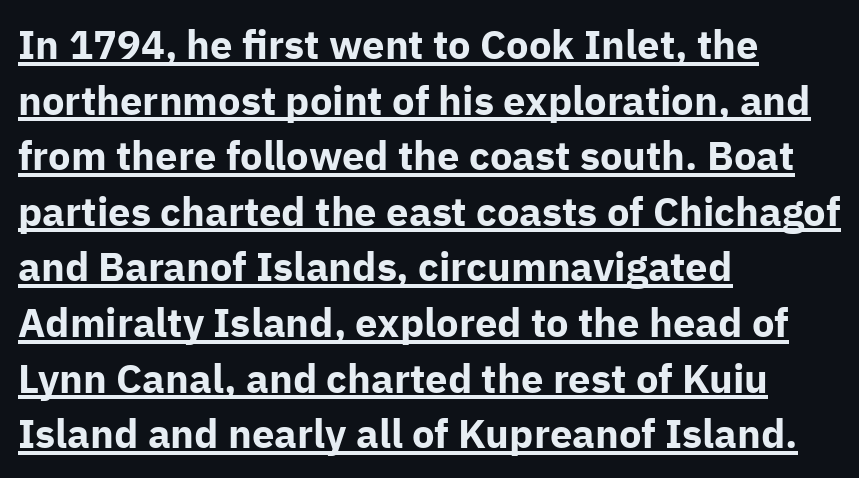
{"serif": "no", "italic": "no", "bold": "yes", "weight": "bold", "width": "normal", "stroke_contrast": "low", "x_height": "medium", "monospaced": "no", "underline": "yes", "align": "left", "line_spacing": "normal", "line_spacing_ratio": 1.39, "letter_spacing": "normal", "letter_spacing_em": 0.0, "glyph_px": 40}
